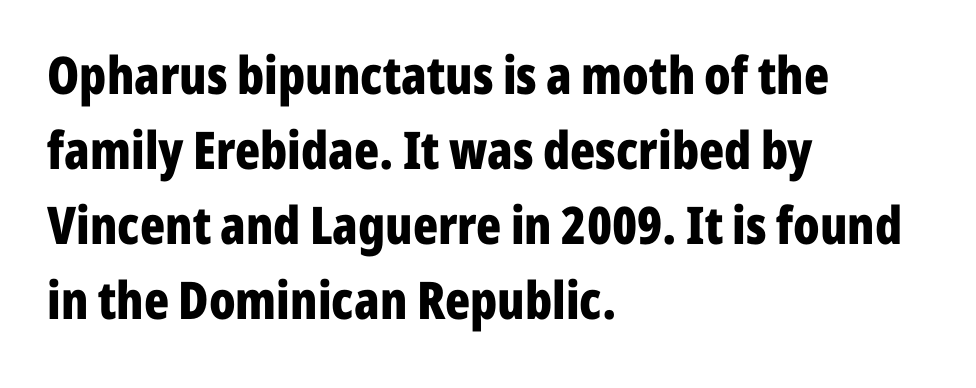
{"serif": "no", "italic": "no", "bold": "yes", "weight": "bold", "width": "condensed", "stroke_contrast": "low", "x_height": "medium", "monospaced": "no", "underline": "no", "align": "left", "line_spacing": "normal", "line_spacing_ratio": 1.44, "letter_spacing": "normal", "letter_spacing_em": 0.0, "glyph_px": 52}
